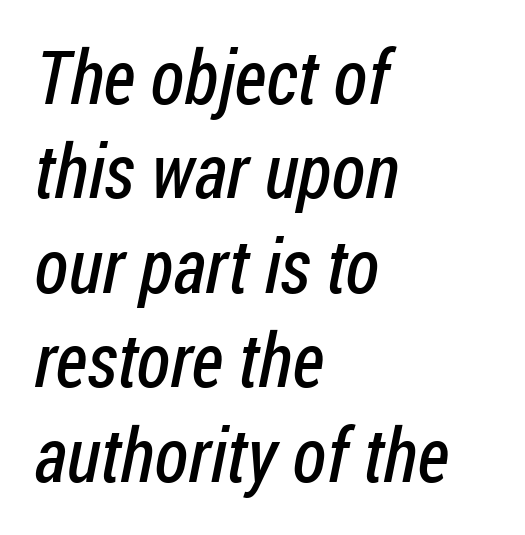
Q: Is the text bold? A: No.
Q: Is the typeface a serif or a sans-serif typeface? A: Sans-serif.
Q: Is the text underlined? A: No.
Q: How is the paragraph aligned? A: Left-aligned.
Q: Is the spacing between letters normal or unusually wide? A: Normal.
Q: Is the spacing between lines tight, normal or loose? A: Normal.
Q: Width (condensed, normal, or wide)? A: Condensed.
Q: Stroke contrast? A: Low.
Q: x-height? A: Medium.
Q: Monospaced? A: No.
